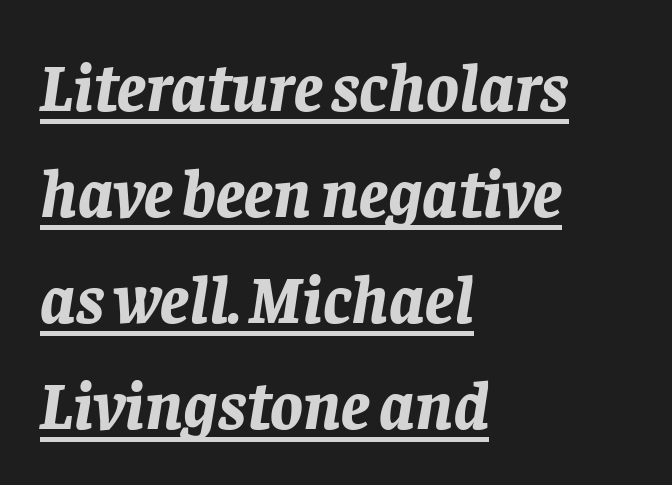
{"italic": "yes", "lean": "right", "slant_degrees": 8, "bold": "yes", "weight": "bold", "width": "normal", "stroke_contrast": "low", "x_height": "large", "monospaced": "no", "underline": "yes", "align": "left", "line_spacing": "normal", "line_spacing_ratio": 1.56, "letter_spacing": "normal", "letter_spacing_em": 0.0, "glyph_px": 68}
